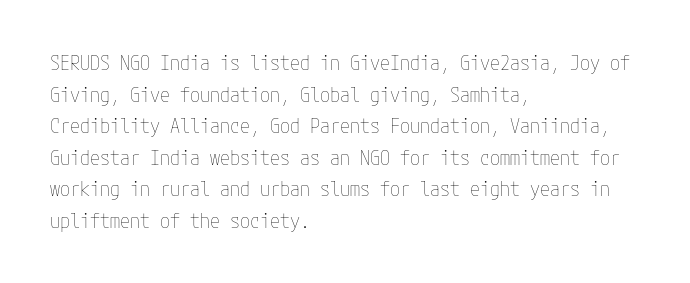
{"italic": "no", "bold": "no", "underline": "no", "align": "left", "line_spacing": "normal", "line_spacing_ratio": 1.58, "letter_spacing": "normal", "letter_spacing_em": 0.0, "glyph_px": 20}
